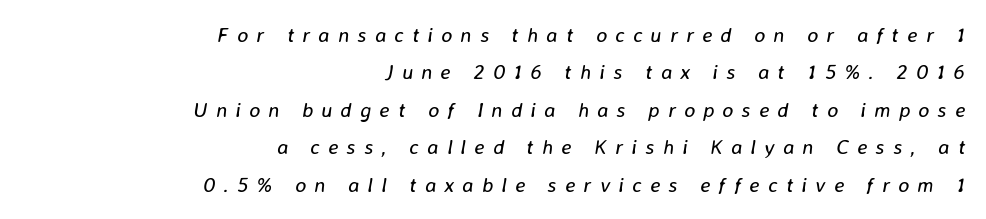
{"italic": "yes", "lean": "right", "slant_degrees": 8, "bold": "no", "underline": "no", "align": "right", "line_spacing_ratio": 1.78, "letter_spacing": "wide", "letter_spacing_em": 0.39, "glyph_px": 21}
